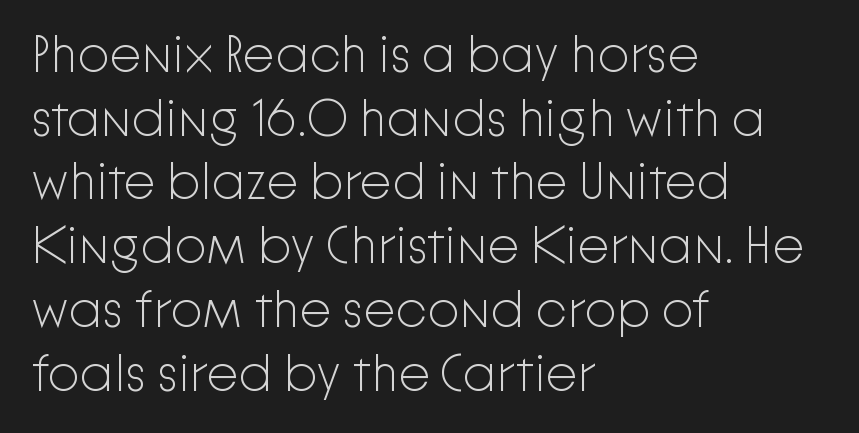
The image shows 51 px light sans-serif type, upright; set left-aligned, normal line spacing (1.25x), normal letter spacing, not underlined; low stroke contrast and a medium x-height.
